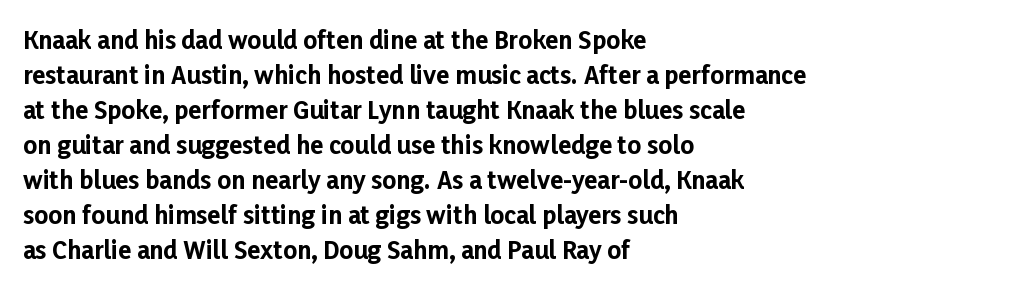
The image shows 24 px bold type, upright; set left-aligned, normal line spacing (1.46x), normal letter spacing, not underlined.
